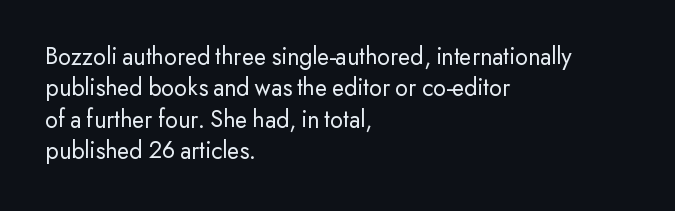
The image shows 25 px text type, upright; set left-aligned, normal line spacing (1.26x), normal letter spacing, not underlined.
